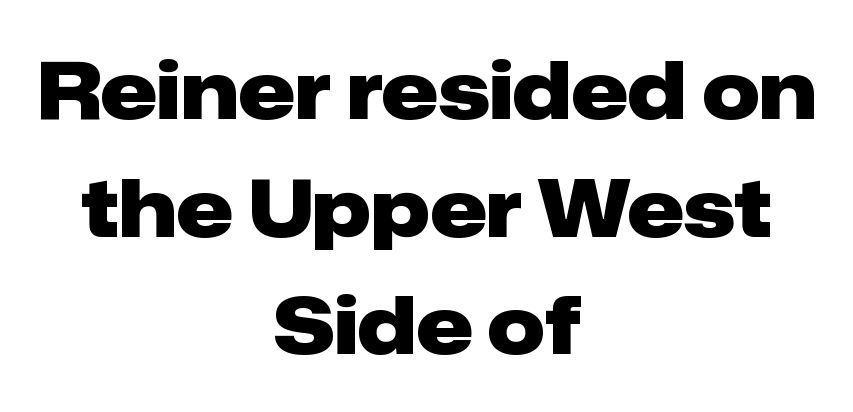
Q: Is the text bold? A: Yes.
Q: Is the text italic (slanted)? A: No, it is upright.
Q: Is the typeface a serif or a sans-serif typeface? A: Sans-serif.
Q: Is the text underlined? A: No.
Q: How is the paragraph aligned? A: Centered.
Q: Is the spacing between letters normal or unusually wide? A: Normal.
Q: Is the spacing between lines tight, normal or loose? A: Normal.
Q: Width (condensed, normal, or wide)? A: Normal.
Q: Stroke contrast? A: Low.
Q: x-height? A: Medium.
Q: Monospaced? A: No.
